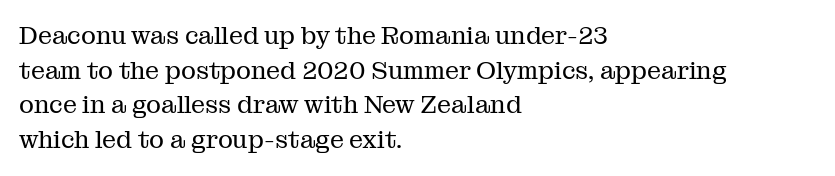
Q: Is the text bold? A: No.
Q: Is the text italic (slanted)? A: No, it is upright.
Q: Is the text underlined? A: No.
Q: How is the paragraph aligned? A: Left-aligned.
Q: Is the spacing between letters normal or unusually wide? A: Normal.
Q: Is the spacing between lines tight, normal or loose? A: Normal.
